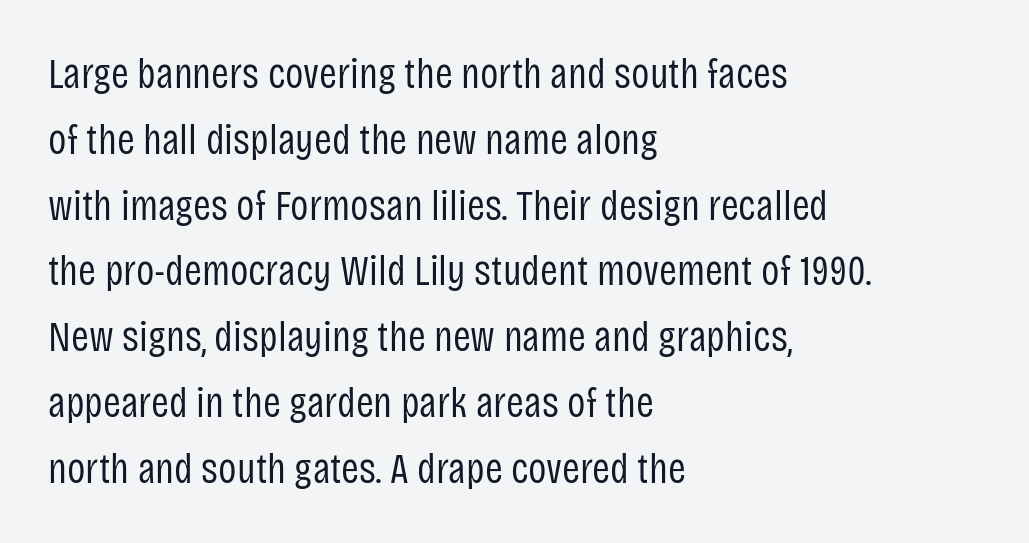
The lines are quadded left. In terms of leading, this rendering sits right in the middle. This sample uses a sans-serif face. These lines are rendered in a variable-pitch font.
